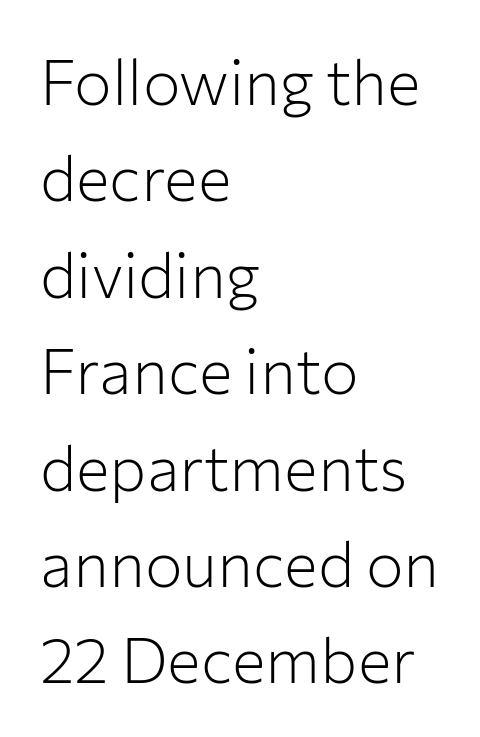
{"serif": "no", "italic": "no", "bold": "no", "weight": "light", "width": "normal", "stroke_contrast": "low", "x_height": "medium", "monospaced": "no", "underline": "no", "align": "left", "line_spacing": "normal", "line_spacing_ratio": 1.53, "letter_spacing": "normal", "letter_spacing_em": 0.0, "glyph_px": 63}
